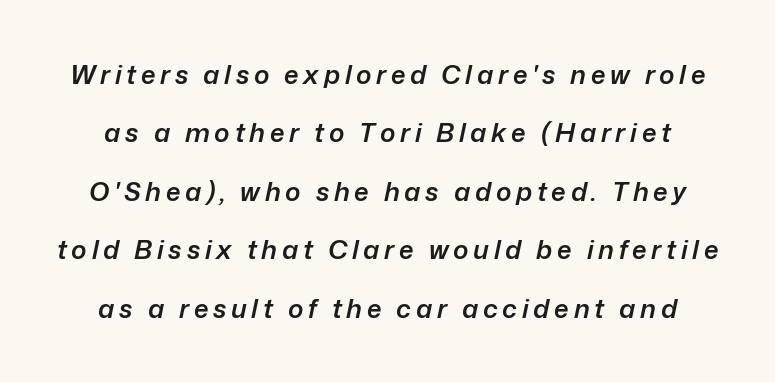
Q: Is the text bold? A: Semi-bold.
Q: Is the text italic (slanted)? A: Yes, it leans right by about 12 degrees.
Q: Is the text underlined? A: No.
Q: Is the spacing between lines tight, normal or loose? A: Loose.
